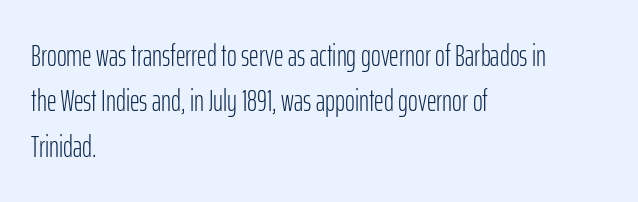
{"serif": "no", "italic": "no", "bold": "no", "weight": "light", "width": "condensed", "stroke_contrast": "low", "x_height": "medium", "monospaced": "no", "underline": "no", "align": "left", "line_spacing": "normal", "line_spacing_ratio": 1.51, "letter_spacing": "normal", "letter_spacing_em": 0.0, "glyph_px": 30}
